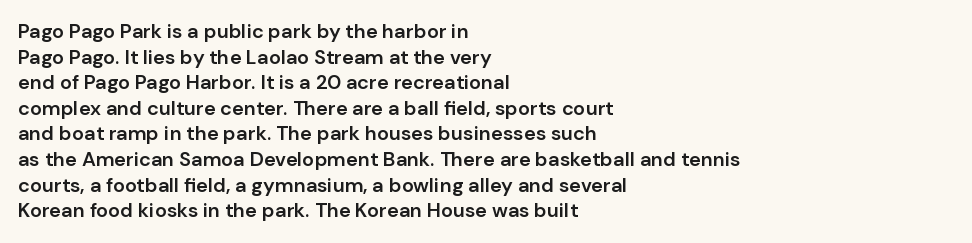
Q: Is the text bold? A: Semi-bold.
Q: Is the text italic (slanted)? A: No, it is upright.
Q: Is the text underlined? A: No.
Q: How is the paragraph aligned? A: Left-aligned.
Q: Is the spacing between letters normal or unusually wide? A: Normal.
Q: Is the spacing between lines tight, normal or loose? A: Normal.
